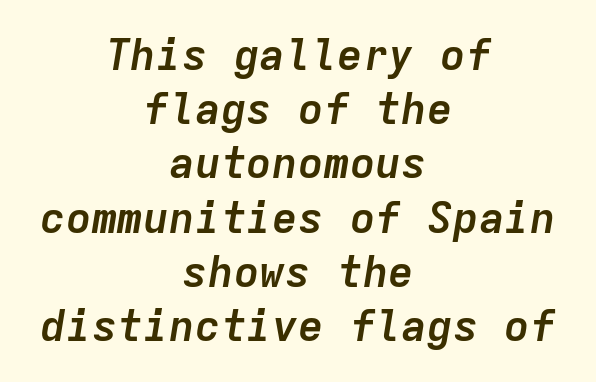
Q: Is the text bold? A: Yes.
Q: Is the text italic (slanted)? A: Yes, it leans right by about 9 degrees.
Q: Is the text underlined? A: No.
Q: How is the paragraph aligned? A: Centered.
Q: Is the spacing between letters normal or unusually wide? A: Normal.
Q: Is the spacing between lines tight, normal or loose? A: Normal.
Q: Width (condensed, normal, or wide)? A: Normal.
Q: Stroke contrast? A: Low.
Q: x-height? A: Medium.
Q: Monospaced? A: Yes.
